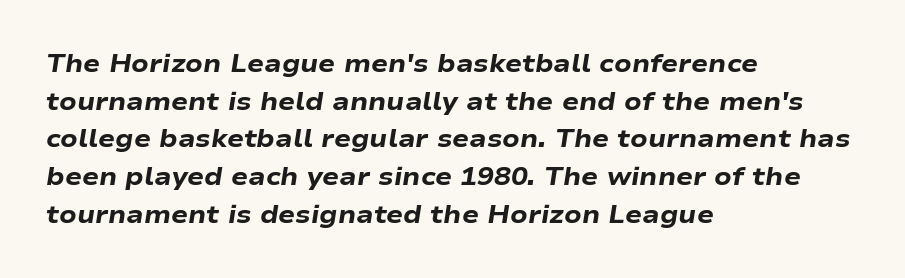
The image shows 25 px bold type, italic (leaning right); set left-aligned, normal line spacing (1.51x), normal letter spacing, not underlined.
